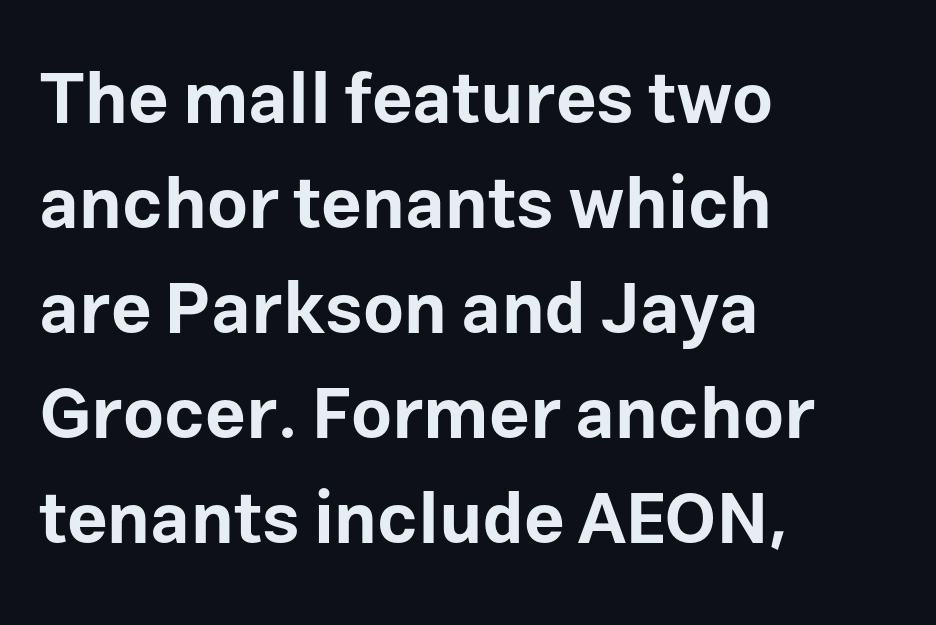
Q: Is the text bold? A: Yes.
Q: Is the text italic (slanted)? A: No, it is upright.
Q: Is the typeface a serif or a sans-serif typeface? A: Sans-serif.
Q: Is the text underlined? A: No.
Q: How is the paragraph aligned? A: Left-aligned.
Q: Is the spacing between letters normal or unusually wide? A: Normal.
Q: Is the spacing between lines tight, normal or loose? A: Normal.
Q: Width (condensed, normal, or wide)? A: Normal.
Q: Stroke contrast? A: Low.
Q: x-height? A: Medium.
Q: Monospaced? A: No.
